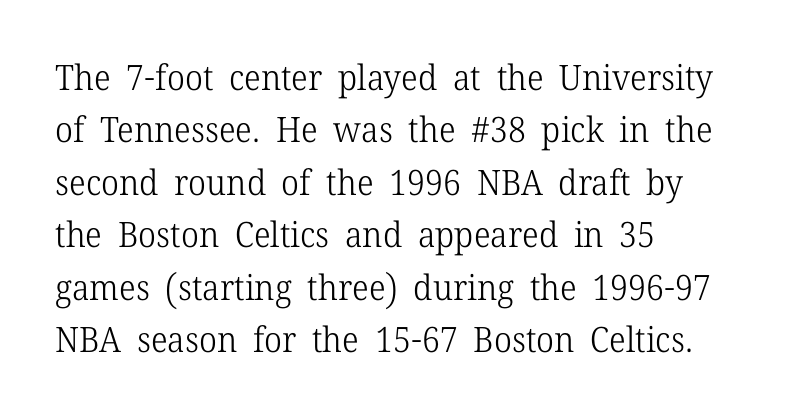
The image shows 35 px light serif type, upright; set left-aligned, normal line spacing (1.5x), normal letter spacing, not underlined; low stroke contrast and a medium x-height.
